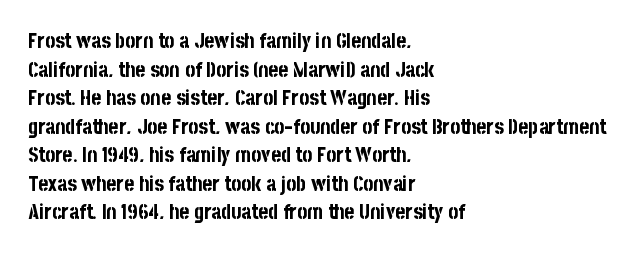
{"italic": "no", "bold": "yes", "underline": "no", "align": "left", "line_spacing": "normal", "line_spacing_ratio": 1.36, "letter_spacing": "normal", "letter_spacing_em": 0.0, "glyph_px": 21}
